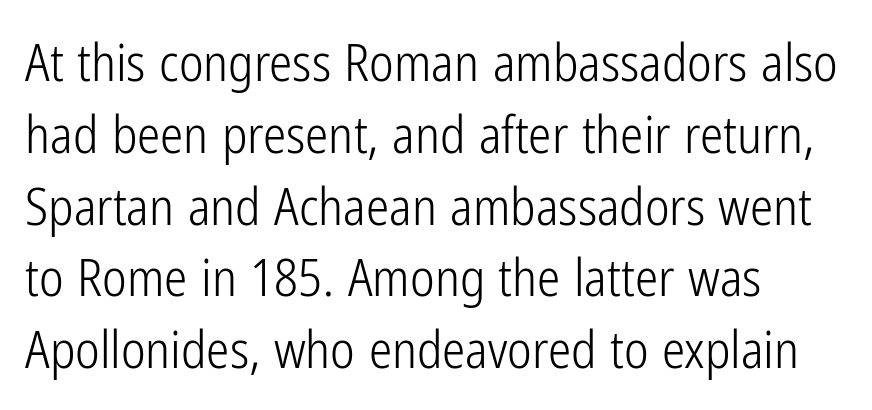
Q: Is the text bold? A: No.
Q: Is the text italic (slanted)? A: No, it is upright.
Q: Is the typeface a serif or a sans-serif typeface? A: Sans-serif.
Q: Is the text underlined? A: No.
Q: How is the paragraph aligned? A: Left-aligned.
Q: Is the spacing between letters normal or unusually wide? A: Normal.
Q: Is the spacing between lines tight, normal or loose? A: Normal.
Q: Width (condensed, normal, or wide)? A: Condensed.
Q: Stroke contrast? A: Low.
Q: x-height? A: Medium.
Q: Monospaced? A: No.
